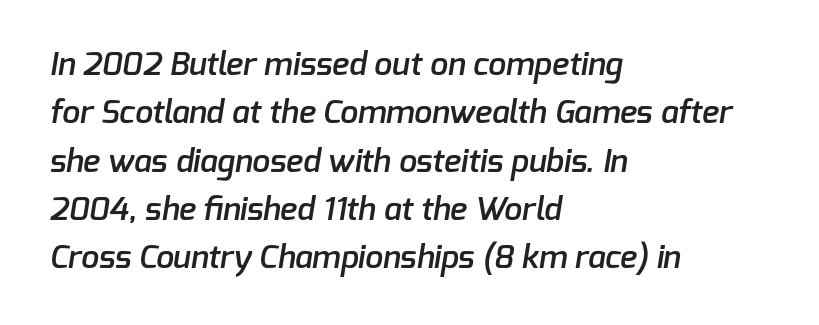
Q: Is the text bold? A: Semi-bold.
Q: Is the typeface a serif or a sans-serif typeface? A: Sans-serif.
Q: Is the text underlined? A: No.
Q: How is the paragraph aligned? A: Left-aligned.
Q: Is the spacing between letters normal or unusually wide? A: Normal.
Q: Is the spacing between lines tight, normal or loose? A: Normal.
Q: Width (condensed, normal, or wide)? A: Normal.
Q: Stroke contrast? A: Low.
Q: x-height? A: Medium.
Q: Monospaced? A: No.
